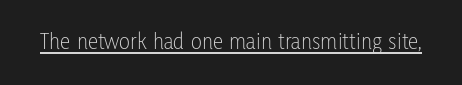
Q: Is the text bold? A: No.
Q: Is the text italic (slanted)? A: No, it is upright.
Q: Is the text underlined? A: Yes.
Q: Is the spacing between letters normal or unusually wide? A: Normal.
